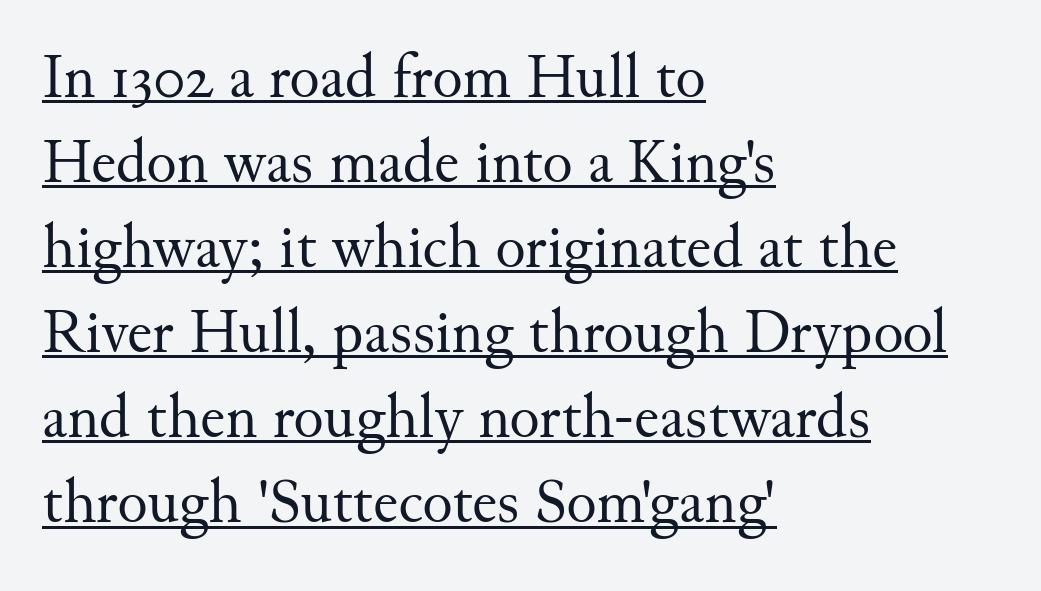
The image shows 63 px regular-weight serif type, upright; set left-aligned, normal line spacing (1.35x), normal letter spacing, underlined; medium stroke contrast and a small x-height.
